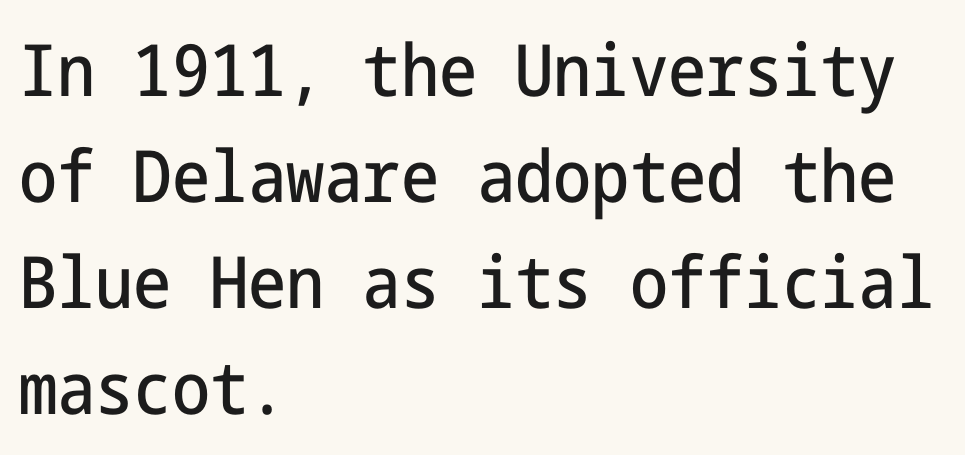
Q: Is the text italic (slanted)? A: No, it is upright.
Q: Is the typeface a serif or a sans-serif typeface? A: Sans-serif.
Q: Is the text underlined? A: No.
Q: How is the paragraph aligned? A: Left-aligned.
Q: Is the spacing between letters normal or unusually wide? A: Normal.
Q: Is the spacing between lines tight, normal or loose? A: Normal.
Q: Width (condensed, normal, or wide)? A: Condensed.
Q: Stroke contrast? A: Low.
Q: x-height? A: Medium.
